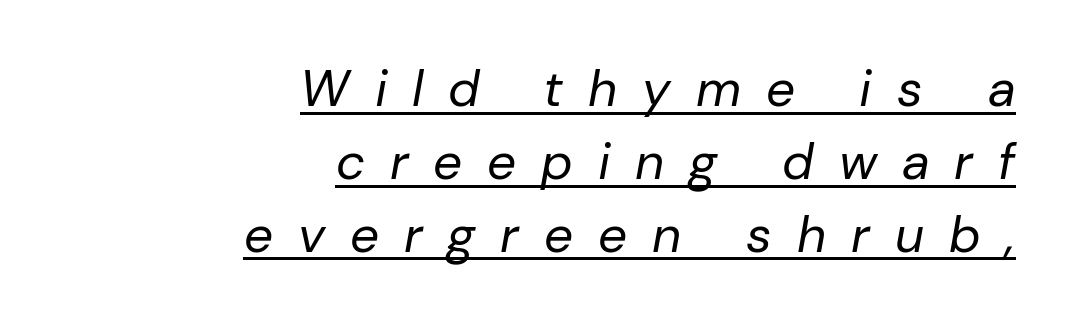
{"italic": "yes", "lean": "right", "slant_degrees": 10, "bold": "no", "weight": "regular", "width": "normal", "stroke_contrast": "low", "x_height": "medium", "monospaced": "no", "underline": "yes", "align": "right", "line_spacing": "normal", "line_spacing_ratio": 1.43, "letter_spacing": "wide", "letter_spacing_em": 0.49, "glyph_px": 51}
